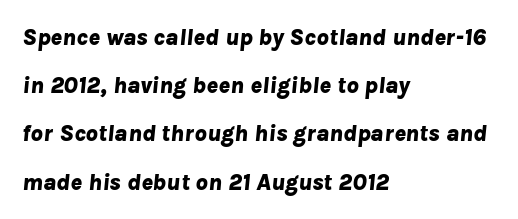
{"italic": "yes", "lean": "right", "slant_degrees": 8, "bold": "yes", "underline": "no", "align": "left", "line_spacing": "loose", "line_spacing_ratio": 2.01, "letter_spacing": "normal", "letter_spacing_em": 0.0, "glyph_px": 24}
